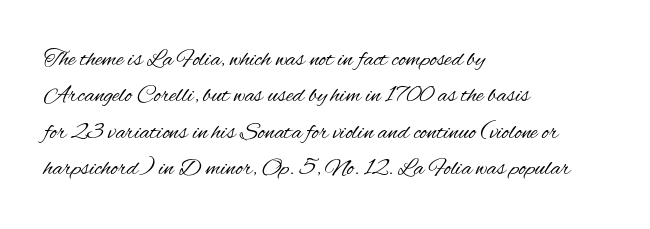
Q: Is the text bold? A: No.
Q: Is the text italic (slanted)? A: Yes.
Q: Is the text underlined? A: No.
Q: How is the paragraph aligned? A: Left-aligned.
Q: Is the spacing between letters normal or unusually wide? A: Normal.
Q: Is the spacing between lines tight, normal or loose? A: Normal.
